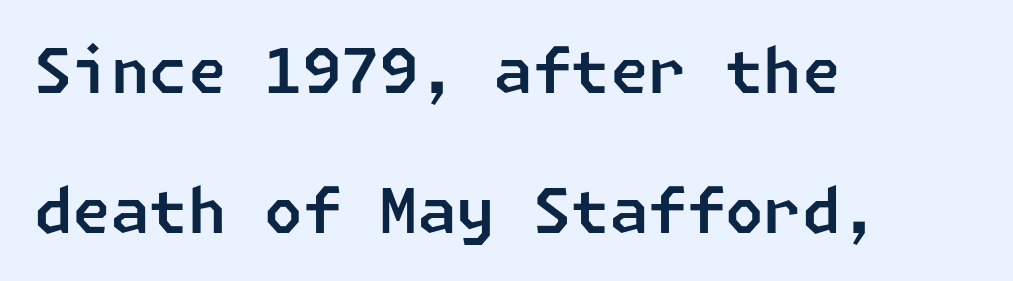
{"serif": "no", "width": "normal", "stroke_contrast": "low", "x_height": "medium", "underline": "no", "align": "left", "line_spacing": "loose", "line_spacing_ratio": 2.26, "letter_spacing": "normal", "letter_spacing_em": 0.0, "glyph_px": 62}
